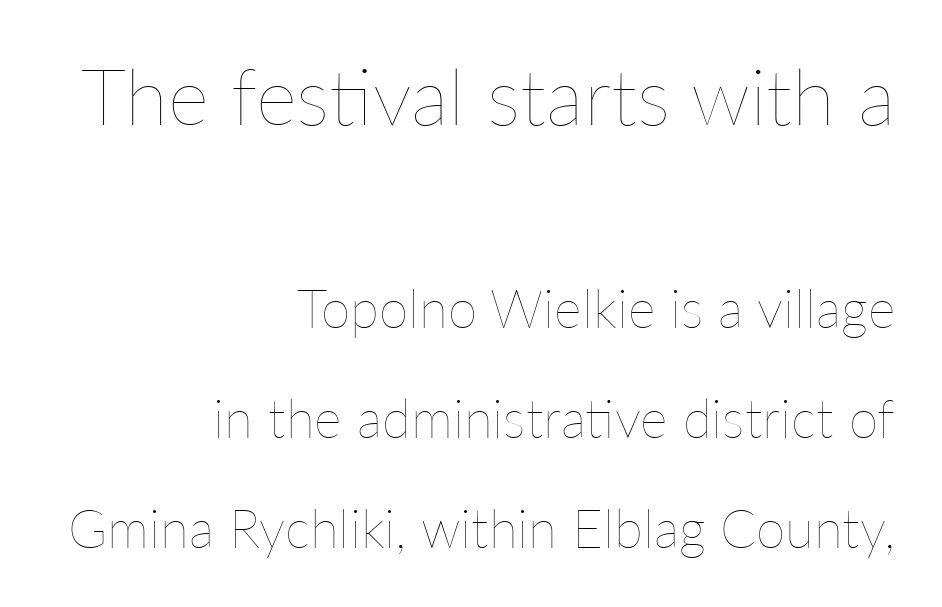
Q: Is the text bold? A: No.
Q: Is the text italic (slanted)? A: No, it is upright.
Q: Is the text underlined? A: No.
Q: How is the paragraph aligned? A: Right-aligned.
Q: Is the spacing between letters normal or unusually wide? A: Normal.
Q: Is the spacing between lines tight, normal or loose? A: Loose.
Q: Which block of text is set in a larger size, the first (top) or the second (bottom)? A: The first (top) one.
Q: Width (condensed, normal, or wide)? A: Normal.
Q: Stroke contrast? A: Low.
Q: x-height? A: Medium.
Q: Monospaced? A: No.
